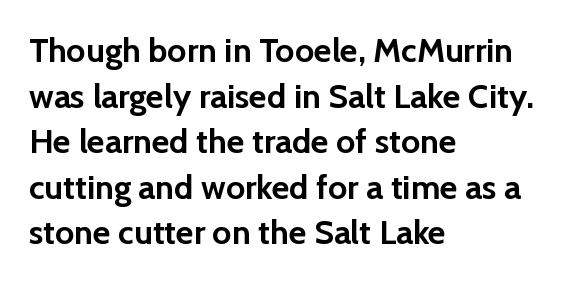
Is this a sans? Yes — the strokes have no serifs. Short and long lines alike share a common starting point at left. Line spacing here is normal. Decoration check: the copy has no underline.
